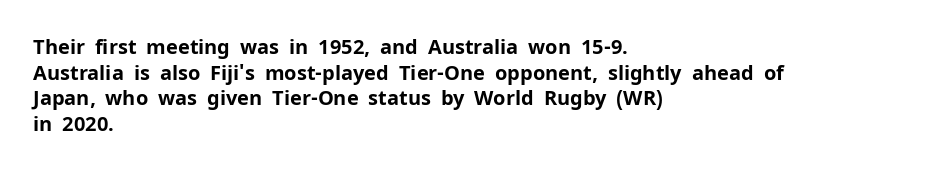
Q: Is the text bold? A: Yes.
Q: Is the text italic (slanted)? A: No, it is upright.
Q: Is the text underlined? A: No.
Q: How is the paragraph aligned? A: Left-aligned.
Q: Is the spacing between letters normal or unusually wide? A: Normal.
Q: Is the spacing between lines tight, normal or loose? A: Normal.
